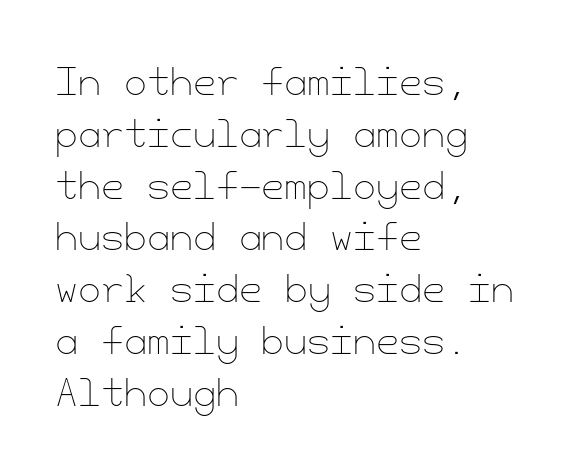
Is the block centered? No — it sits flush against the left margin. Each stroke keeps to a modest, everyday thickness or less. The block of text has a typical density, with ordinary space between rows. The passage shown has conventional tracking throughout. Nope, not italic — everything's standing straight.
